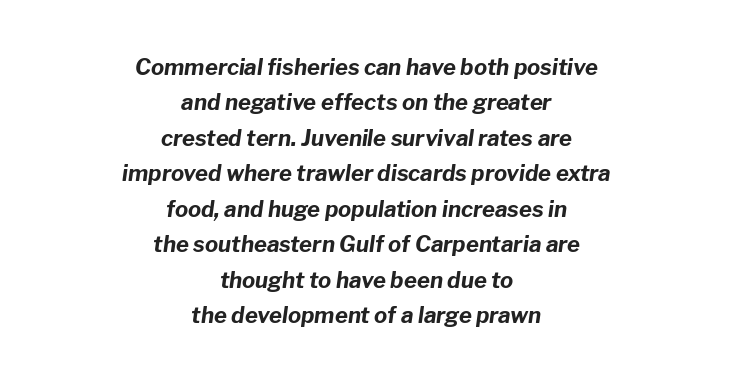
Each word holds together tightly as a unit, with standard inter-letter gaps. Horizontally, the lines are justified to the midpoint only. Only glyphs here, with clear space below each row. The designer left line spacing at the default.
